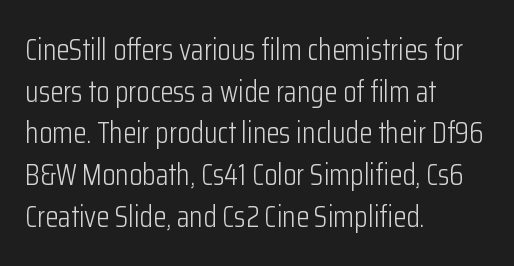
Q: Is the text bold? A: No.
Q: Is the text italic (slanted)? A: No, it is upright.
Q: Is the typeface a serif or a sans-serif typeface? A: Sans-serif.
Q: Is the text underlined? A: No.
Q: How is the paragraph aligned? A: Left-aligned.
Q: Is the spacing between letters normal or unusually wide? A: Normal.
Q: Is the spacing between lines tight, normal or loose? A: Normal.
Q: Width (condensed, normal, or wide)? A: Condensed.
Q: Stroke contrast? A: Low.
Q: x-height? A: Medium.
Q: Monospaced? A: No.
